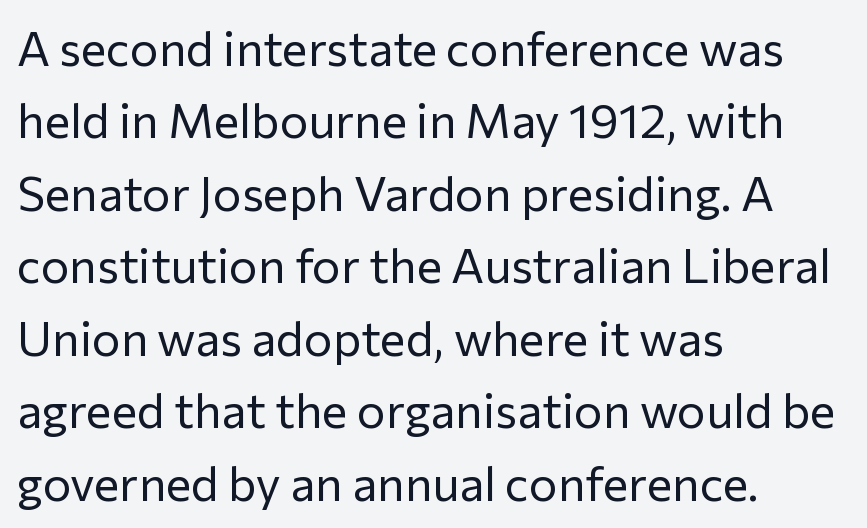
Stroke mass is kept to a normal reading level or below. This is the regular roman posture of the typeface. Leading: standard. Caption: standard tracking, unaltered. A classic flush-left, rag-right setting is used for this passage.
